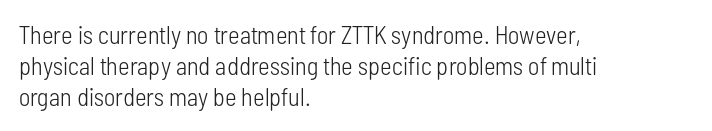
Spacing between characters is what you'd get straight out of the box. Ordinary non-slanted type is in use. The compositor pushed each line to the left boundary. Rows of type keep a routine distance in the vertical direction.
